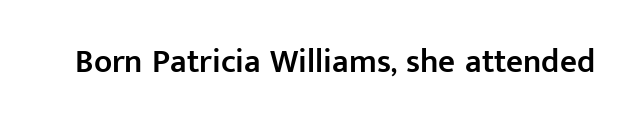
Q: Is the text bold? A: Semi-bold.
Q: Is the text italic (slanted)? A: No, it is upright.
Q: Is the typeface a serif or a sans-serif typeface? A: Sans-serif.
Q: Is the text underlined? A: No.
Q: Is the spacing between letters normal or unusually wide? A: Normal.
Q: Width (condensed, normal, or wide)? A: Normal.
Q: Stroke contrast? A: Low.
Q: x-height? A: Medium.
Q: Monospaced? A: No.
